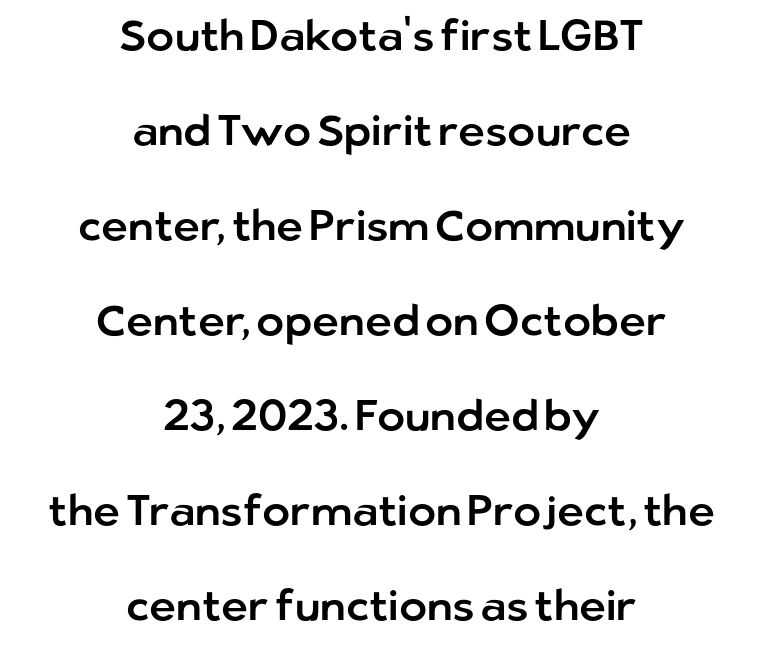
The image shows 42 px sans-serif type, upright; set centered, loose line spacing (2.26x), normal letter spacing, not underlined; low stroke contrast and a medium x-height.
